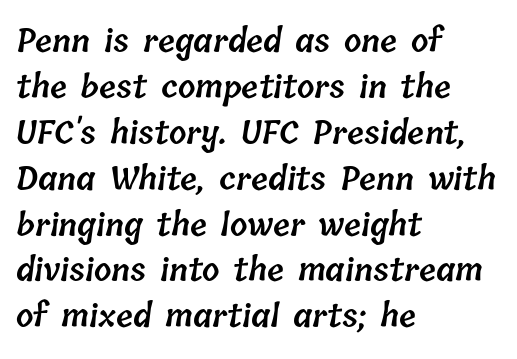
The image shows 31 px semibold type; set left-aligned, normal line spacing (1.48x), normal letter spacing, not underlined; low stroke contrast and a medium x-height.
